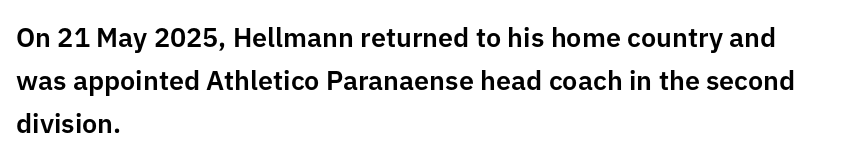
{"italic": "no", "underline": "no", "align": "left", "line_spacing": "normal", "line_spacing_ratio": 1.6, "letter_spacing": "normal", "letter_spacing_em": 0.0, "glyph_px": 27}
